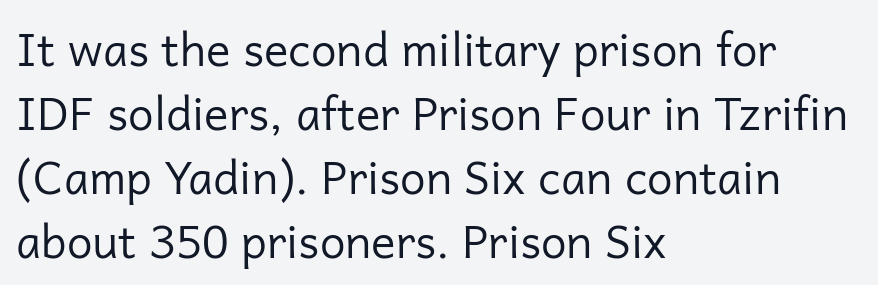
These lines are set flush left with a ragged right edge. No extra tracking has been applied to these lines. Does the type have serifs? No, each stem ends abruptly. Summary of weight: not heavy and not bold.
